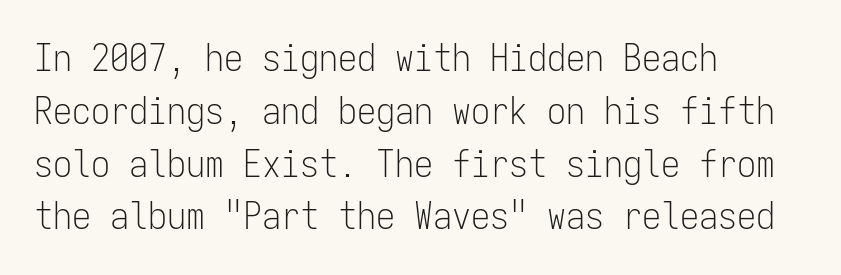
Stem width sits at or under what a default text font uses. Teacher's note: observe the even left margin — that is flush-left alignment. Underline: absent. The passage shown has conventional tracking throughout.
